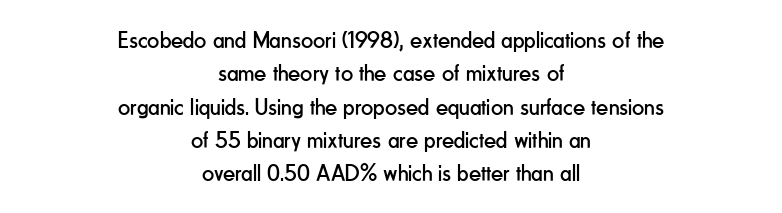
Q: Is the text bold? A: No.
Q: Is the text italic (slanted)? A: No, it is upright.
Q: Is the text underlined? A: No.
Q: How is the paragraph aligned? A: Centered.
Q: Is the spacing between letters normal or unusually wide? A: Normal.
Q: Is the spacing between lines tight, normal or loose? A: Normal.
